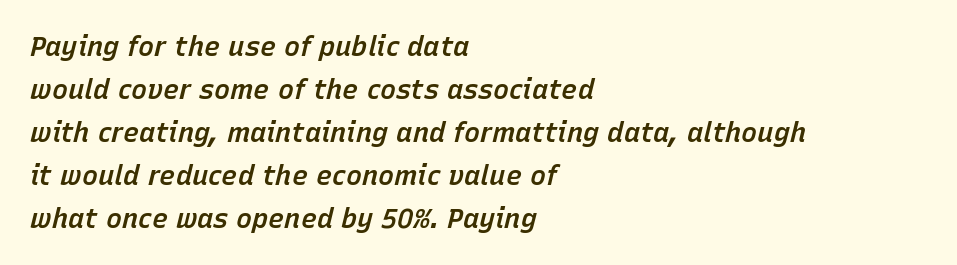
The image shows 27 px text type, italic (leaning right); set left-aligned, normal line spacing (1.59x), normal letter spacing, not underlined.
